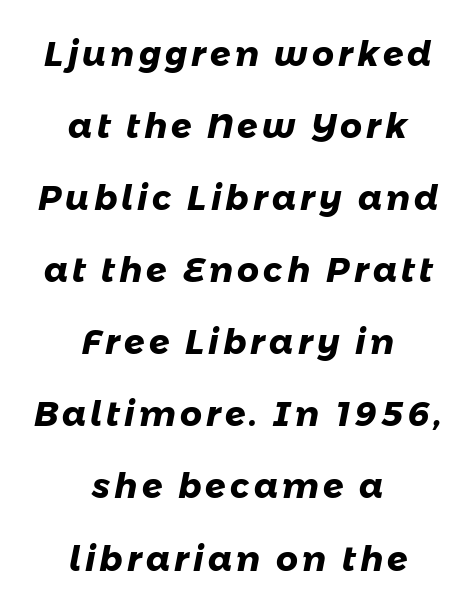
Q: Is the text bold? A: Yes.
Q: Is the typeface a serif or a sans-serif typeface? A: Sans-serif.
Q: Is the text underlined? A: No.
Q: How is the paragraph aligned? A: Centered.
Q: Is the spacing between lines tight, normal or loose? A: Loose.
Q: Width (condensed, normal, or wide)? A: Normal.
Q: Stroke contrast? A: Low.
Q: x-height? A: Medium.
Q: Monospaced? A: No.
